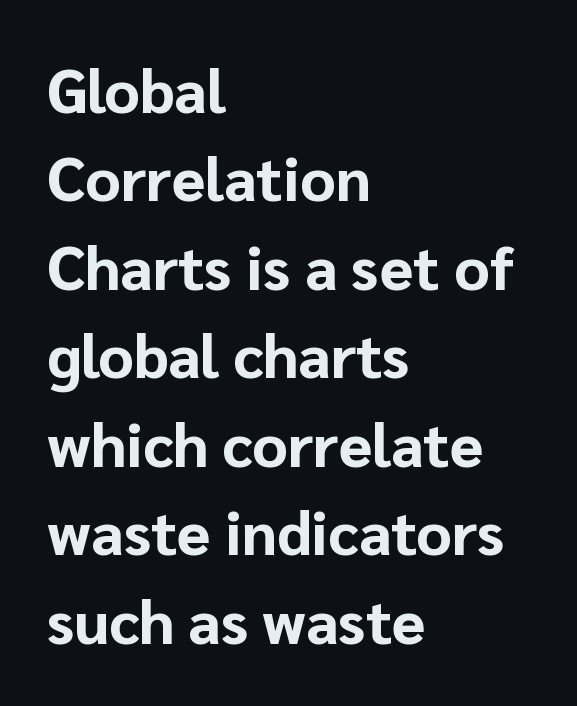
If you drew a line through each stem, it would be perfectly vertical. The passage is arranged the way most books set body copy — flush left. In terms of weight, the rendering is a true, heavy bold. A typesetter would call this proportional, since set widths differ per character. The space between consecutive lines is moderate. Default kerning and tracking; the words read as compact shapes.
